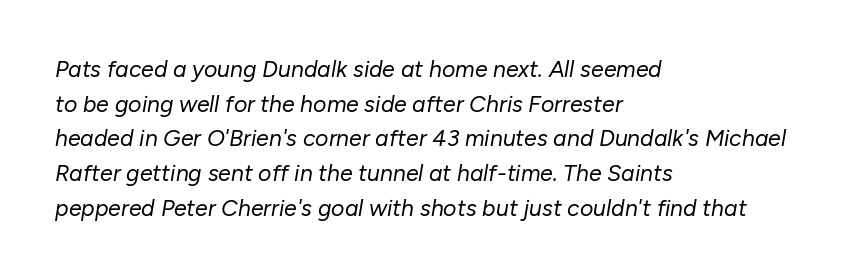
{"italic": "yes", "lean": "right", "slant_degrees": 10, "bold": "no", "underline": "no", "align": "left", "line_spacing": "normal", "line_spacing_ratio": 1.51, "letter_spacing": "normal", "letter_spacing_em": 0.0, "glyph_px": 23}
